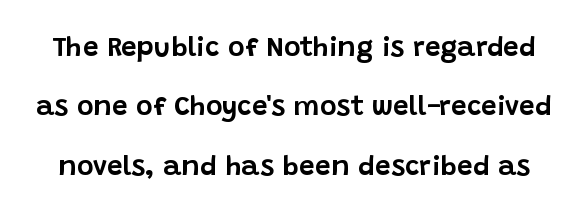
Baseline-to-baseline distance is far greater than the letter height. Caption: standard tracking, unaltered. The face used here is proportionally spaced, like ordinary book or web type. The passage shown is not underscored anywhere.
